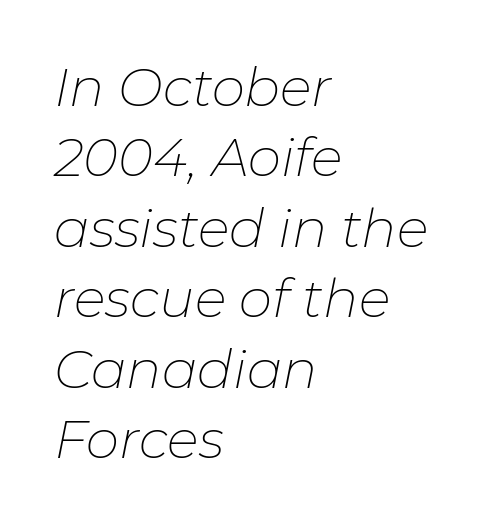
A typesetter would call this leading conventional body-copy spacing. The space directly below the letters is spotless. This sample has the flowing, uneven cadence of proportional lettering. Letter spacing: default.
